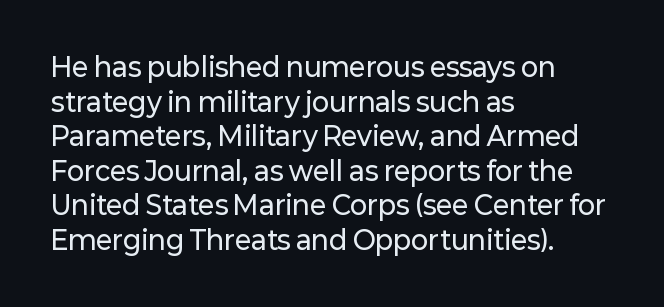
Q: Is the text italic (slanted)? A: No, it is upright.
Q: Is the text underlined? A: No.
Q: How is the paragraph aligned? A: Left-aligned.
Q: Is the spacing between letters normal or unusually wide? A: Normal.
Q: Is the spacing between lines tight, normal or loose? A: Normal.
